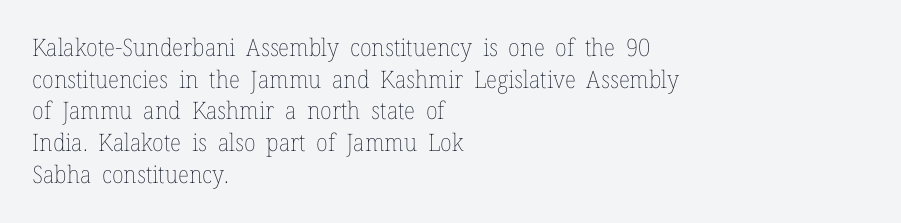
Leftover space on each line is placed entirely after the last word. The typesetting does not lean heavy: it is not bold. Honestly, the letter spacing is just normal — you wouldn't notice it. Underline: absent. If you drew a line through each stem, it would be perfectly vertical.
